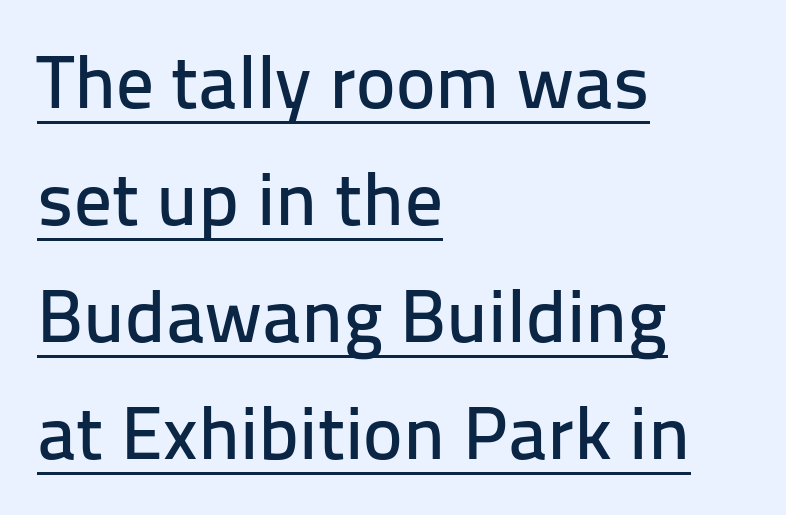
{"serif": "no", "italic": "no", "width": "normal", "stroke_contrast": "low", "x_height": "medium", "monospaced": "no", "underline": "yes", "align": "left", "line_spacing": "normal", "line_spacing_ratio": 1.56, "letter_spacing": "normal", "letter_spacing_em": 0.0, "glyph_px": 75}
